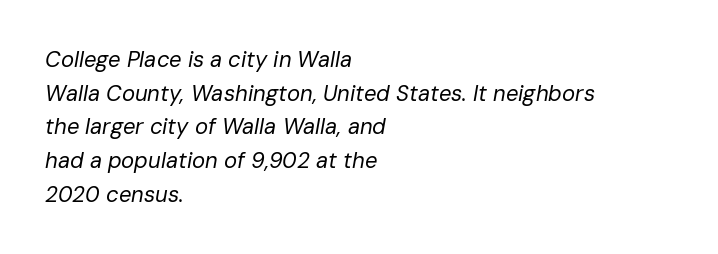
Q: Is the text bold? A: No.
Q: Is the text italic (slanted)? A: Yes, it leans right by about 10 degrees.
Q: Is the text underlined? A: No.
Q: How is the paragraph aligned? A: Left-aligned.
Q: Is the spacing between letters normal or unusually wide? A: Normal.
Q: Is the spacing between lines tight, normal or loose? A: Normal.
